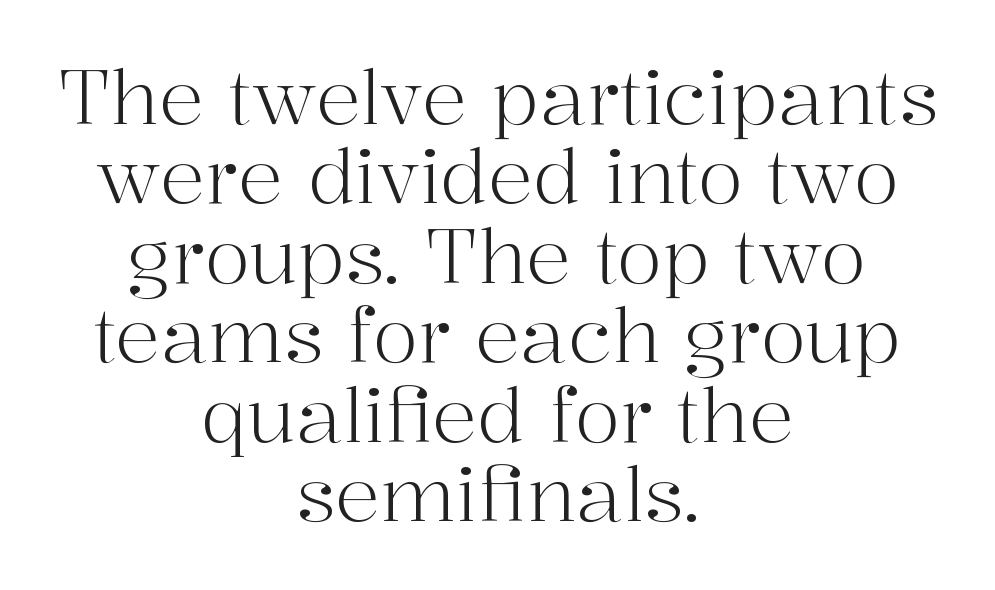
Q: Is the text bold? A: No.
Q: Is the text italic (slanted)? A: No, it is upright.
Q: Is the typeface a serif or a sans-serif typeface? A: Serif.
Q: Is the text underlined? A: No.
Q: How is the paragraph aligned? A: Centered.
Q: Is the spacing between letters normal or unusually wide? A: Normal.
Q: Is the spacing between lines tight, normal or loose? A: Tight.
Q: Width (condensed, normal, or wide)? A: Normal.
Q: Stroke contrast? A: High.
Q: x-height? A: Medium.
Q: Monospaced? A: No.
